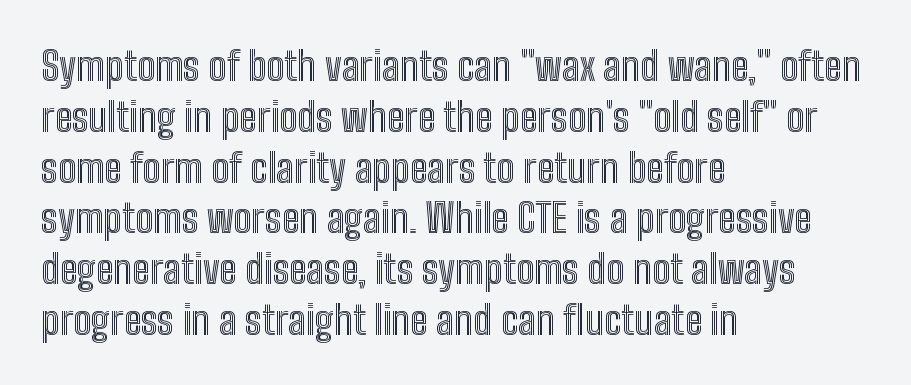
The image shows 40 px condensed type, upright; set left-aligned, normal line spacing (1.27x), normal letter spacing, not underlined; a medium x-height.
